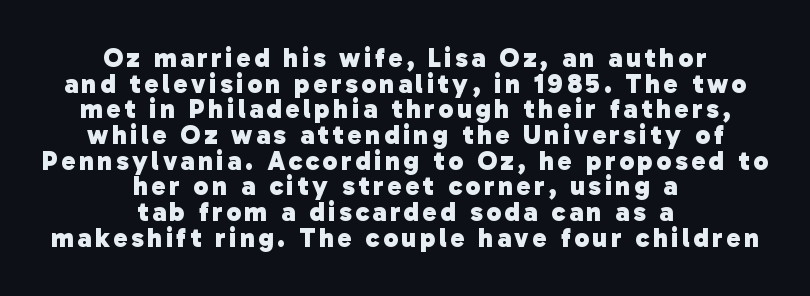
The image shows 27 px bold type; set centered, tight line spacing (0.95x), not underlined.
